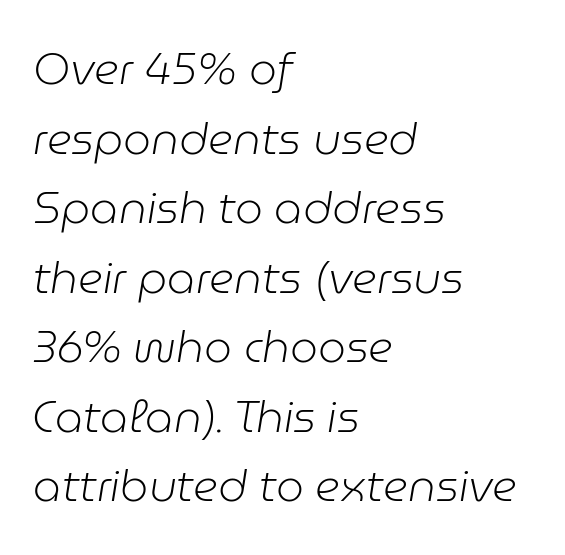
The setting favours the left margin, as ordinary paragraphs usually do. This block has exactly the height ordinary leading produces. Lines of text with bare space underneath. The typesetting does not lean heavy: it is not bold.
